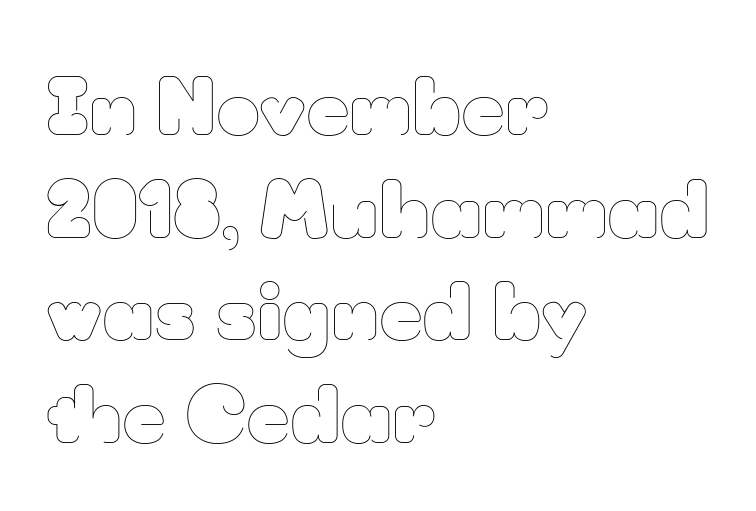
A roman cut, with each character standing at attention. The glyphs are unaccompanied by any horizontal stroke below them. The face used here is rendered with its standard letterfit. Do the characters align in a grid? No, the font is proportional.
